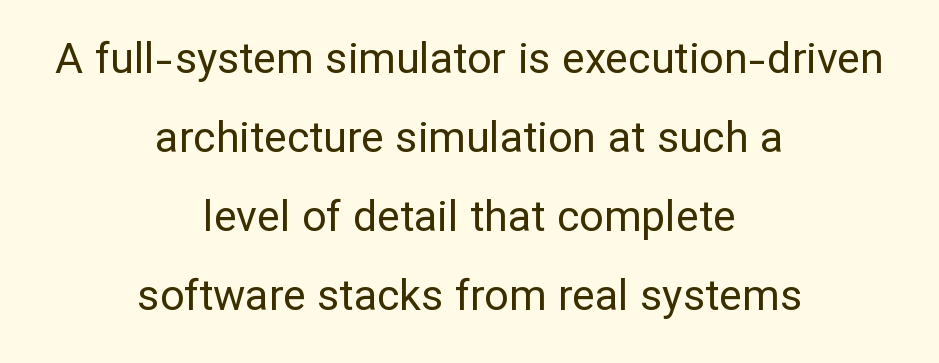
Q: Is the text bold? A: No.
Q: Is the text italic (slanted)? A: No, it is upright.
Q: Is the typeface a serif or a sans-serif typeface? A: Sans-serif.
Q: Is the text underlined? A: No.
Q: How is the paragraph aligned? A: Centered.
Q: Is the spacing between letters normal or unusually wide? A: Normal.
Q: Width (condensed, normal, or wide)? A: Normal.
Q: Stroke contrast? A: Low.
Q: x-height? A: Medium.
Q: Monospaced? A: No.
